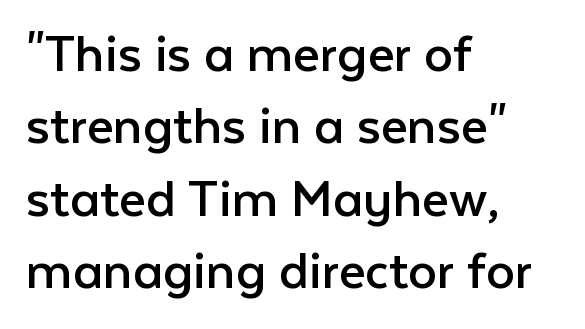
{"serif": "no", "italic": "no", "bold": "no", "weight": "regular", "width": "normal", "stroke_contrast": "low", "x_height": "medium", "monospaced": "no", "underline": "no", "align": "left", "line_spacing": "normal", "line_spacing_ratio": 1.25, "letter_spacing": "normal", "letter_spacing_em": 0.0, "glyph_px": 58}
